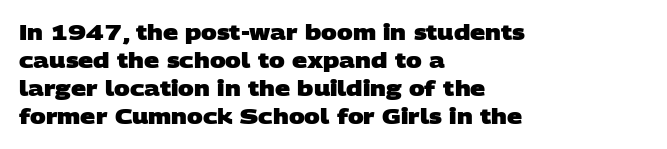
{"bold": "yes", "underline": "no", "align": "left", "line_spacing": "normal", "line_spacing_ratio": 1.34, "letter_spacing": "normal", "letter_spacing_em": 0.0, "glyph_px": 21}
